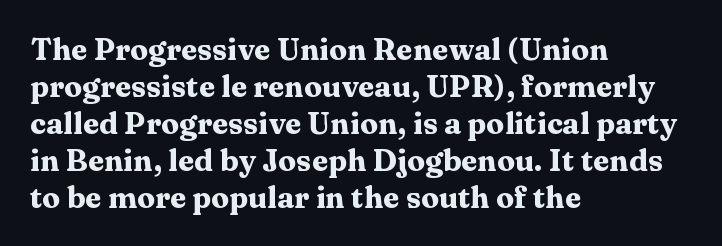
The image shows 30 px heavy, wide serif type, upright; set left-aligned, line spacing 1.23x, normal letter spacing, not underlined; medium stroke contrast and a medium x-height.
